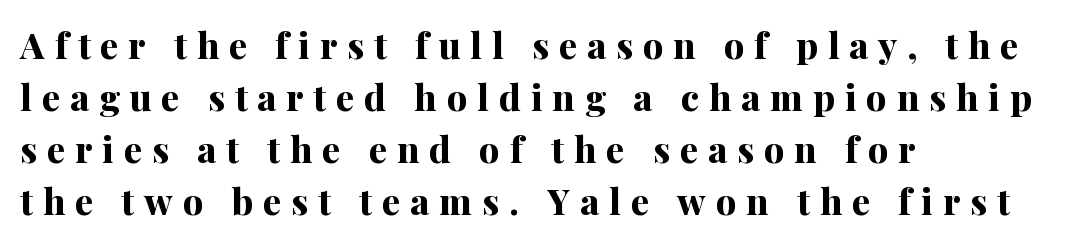
Between one letter and the next there's a generous, obvious gap. Check the space under the baseline: it is left empty. Pretty heavy lettering here — definitely bold. Is the block centered? No — it sits flush against the left margin.
